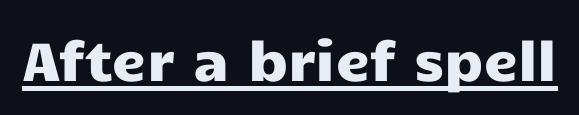
A typesetter would call this proportional, since set widths differ per character. This is roman type, the default non-slanted kind. Each letter's strokes conclude bluntly, with no projecting serifs. Characters follow at the spacing the type designer built in. Notice how a bar underscores the lettering throughout.
